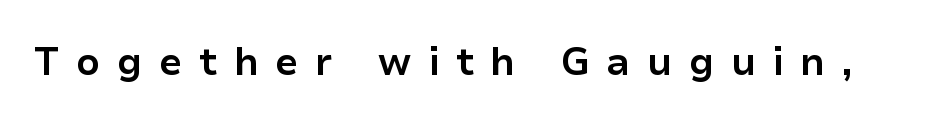
{"serif": "no", "italic": "no", "bold": "yes", "weight": "bold", "width": "normal", "stroke_contrast": "low", "x_height": "medium", "monospaced": "no", "underline": "no", "letter_spacing": "wide", "letter_spacing_em": 0.44, "glyph_px": 38}
